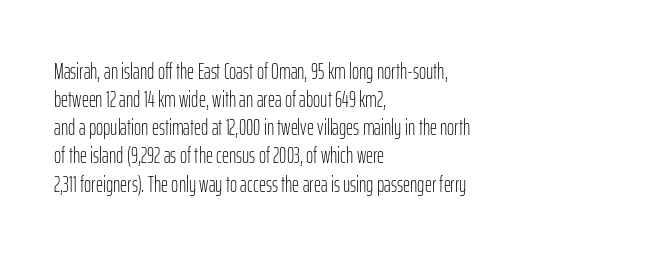
Normally led — the rows are evenly, conventionally spaced. Underlining? Definitely not there. The axis of the letterforms is exactly vertical. The passage is arranged the way most books set body copy — flush left. Default kerning and tracking; the words read as compact shapes.
